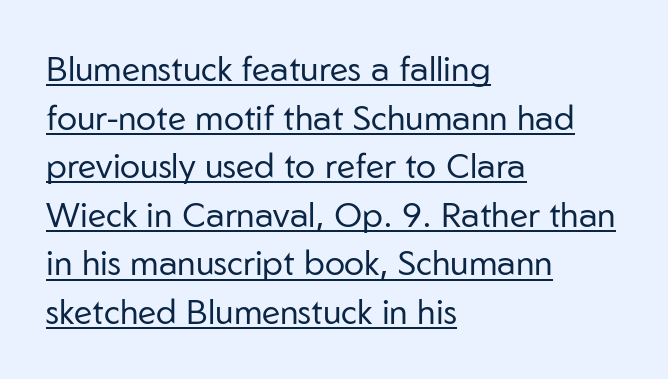
Q: Is the text bold? A: No.
Q: Is the text italic (slanted)? A: No, it is upright.
Q: Is the typeface a serif or a sans-serif typeface? A: Sans-serif.
Q: Is the text underlined? A: Yes.
Q: How is the paragraph aligned? A: Left-aligned.
Q: Is the spacing between letters normal or unusually wide? A: Normal.
Q: Is the spacing between lines tight, normal or loose? A: Normal.
Q: Width (condensed, normal, or wide)? A: Normal.
Q: Stroke contrast? A: Low.
Q: x-height? A: Medium.
Q: Monospaced? A: No.
